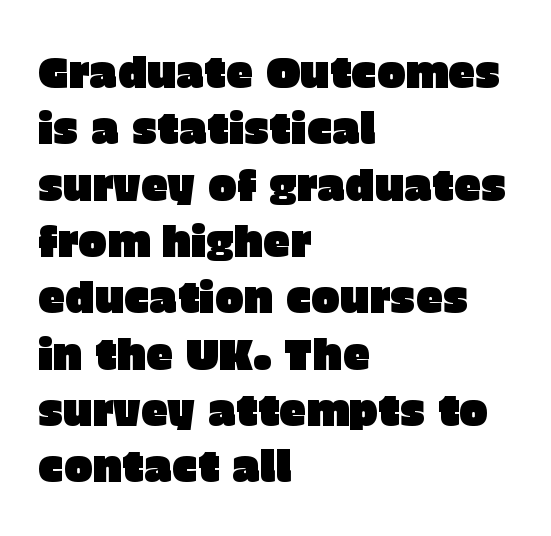
The image shows 43 px sans-serif type, upright; set left-aligned, normal line spacing (1.31x), normal letter spacing, not underlined; low stroke contrast and a large x-height.
